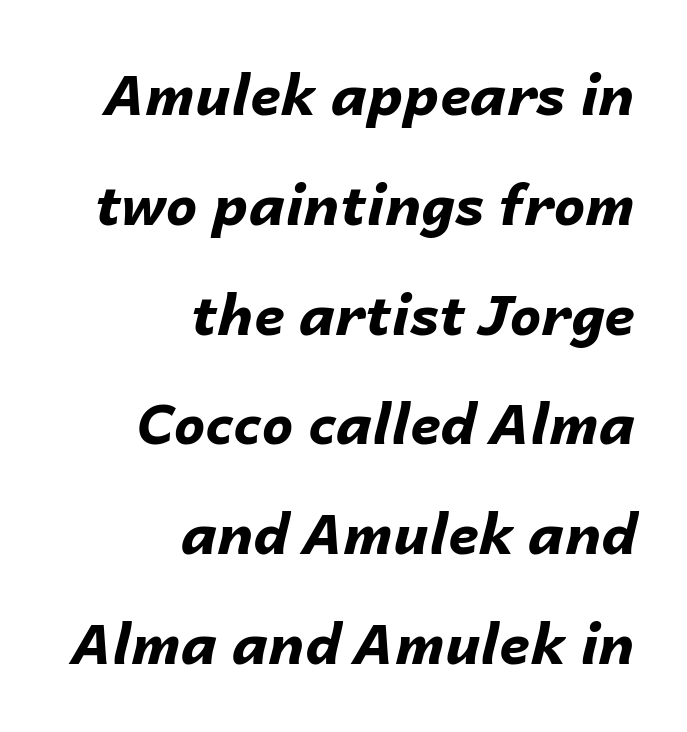
Q: Is the text bold? A: Yes.
Q: Is the text italic (slanted)? A: Yes, it leans right by about 14 degrees.
Q: Is the text underlined? A: No.
Q: How is the paragraph aligned? A: Right-aligned.
Q: Is the spacing between letters normal or unusually wide? A: Normal.
Q: Is the spacing between lines tight, normal or loose? A: Loose.
Q: Width (condensed, normal, or wide)? A: Normal.
Q: Stroke contrast? A: Low.
Q: x-height? A: Medium.
Q: Monospaced? A: No.
